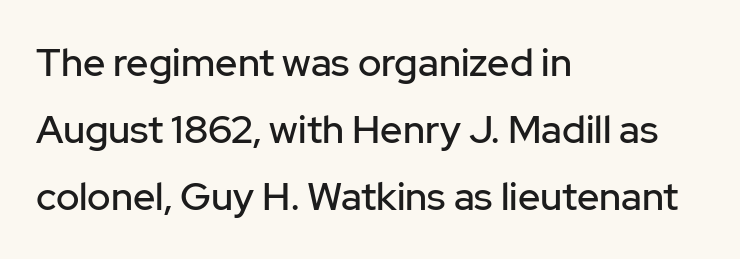
The ragged edge is on the right, which tells us the setting is flush left. The type is set solid horizontally, with unmodified tracking. Every character sits straight up, as roman type does. Varying glyph widths throughout — classic text-font behaviour. The text was rendered using a sans face with plain stroke endings.
